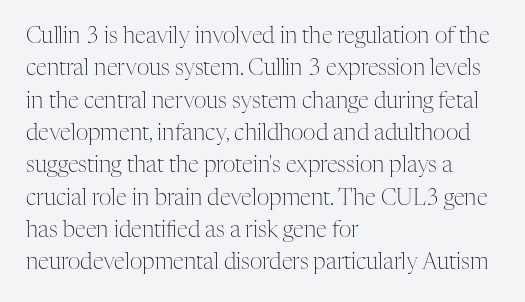
{"italic": "no", "bold": "no", "underline": "no", "align": "left", "line_spacing": "normal", "line_spacing_ratio": 1.47, "letter_spacing": "normal", "letter_spacing_em": 0.0, "glyph_px": 22}
